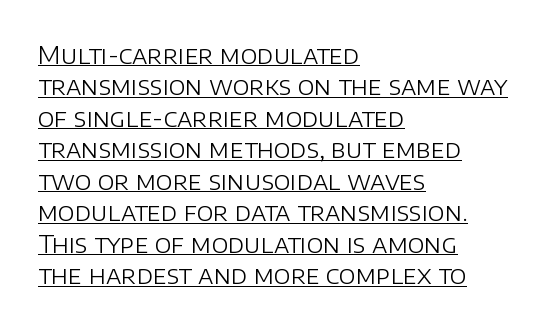
{"italic": "no", "bold": "no", "underline": "yes", "align": "left", "line_spacing": "normal", "line_spacing_ratio": 1.26, "letter_spacing": "normal", "letter_spacing_em": 0.0, "glyph_px": 25}
